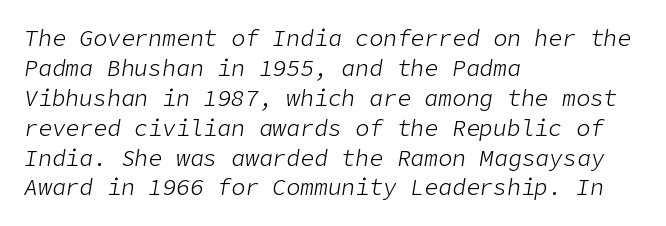
Q: Is the text bold? A: No.
Q: Is the text italic (slanted)? A: Yes, it leans right by about 9 degrees.
Q: Is the text underlined? A: No.
Q: How is the paragraph aligned? A: Left-aligned.
Q: Is the spacing between letters normal or unusually wide? A: Normal.
Q: Is the spacing between lines tight, normal or loose? A: Normal.
